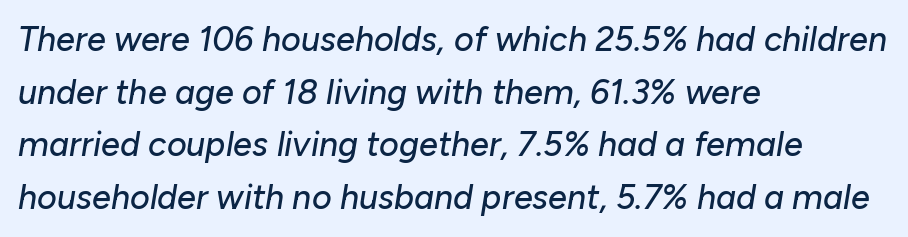
Regarding leading, the lines here are spaced in the standard way. Note the varied advance widths — an 'i' is clearly narrower than an 'm'. Words appear dense and cohesive because spacing is normal. The rag falls on the right side of this text block. Emphasis-style slanted type is in use.
